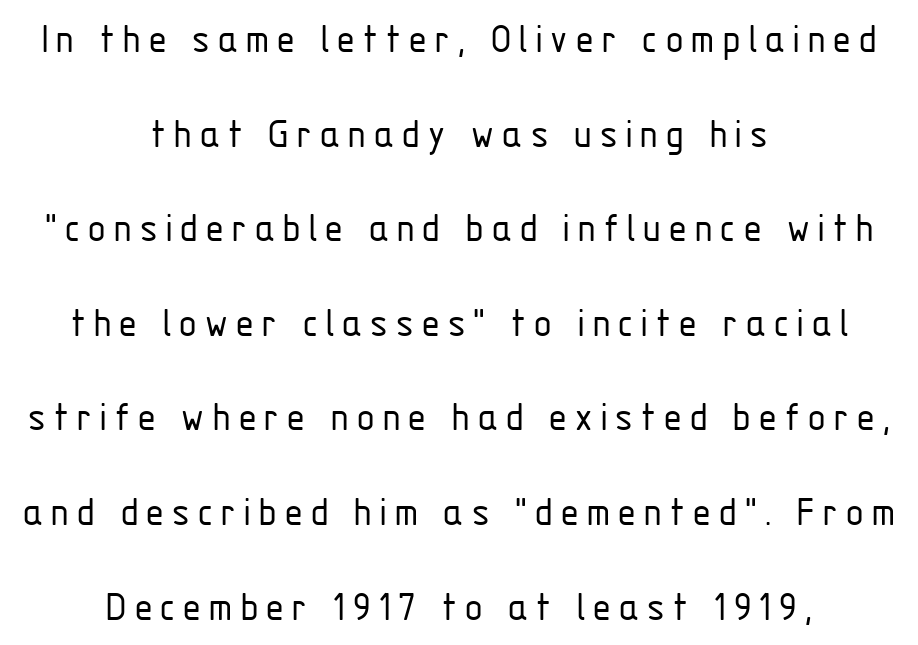
Spacing verdict: proportional, widths tailored to each character. The vertical gap from one line to the next is large. Where is the straight margin? There isn't one; the lines are centered. This rendering employs a face without finishing strokes, i.e., a sans-serif.
